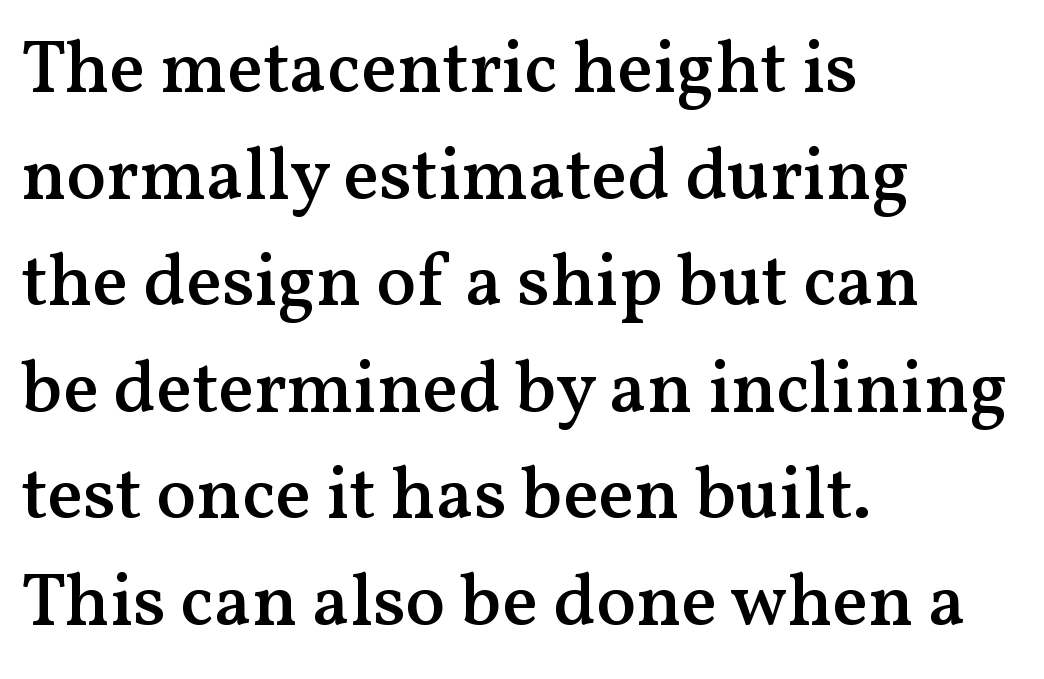
{"serif": "yes", "italic": "no", "bold": "semi", "weight": "semibold", "width": "normal", "stroke_contrast": "medium", "x_height": "medium", "monospaced": "no", "underline": "no", "align": "left", "line_spacing": "normal", "line_spacing_ratio": 1.44, "letter_spacing": "normal", "letter_spacing_em": 0.0, "glyph_px": 74}
